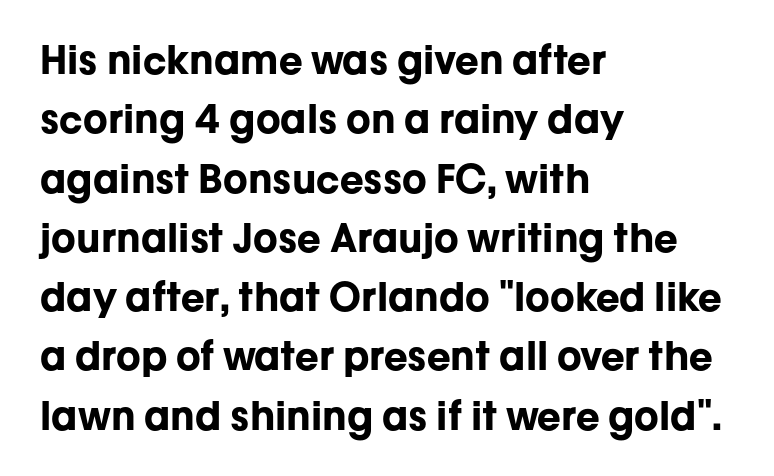
Q: Is the text bold? A: Yes.
Q: Is the text italic (slanted)? A: No, it is upright.
Q: Is the typeface a serif or a sans-serif typeface? A: Sans-serif.
Q: Is the text underlined? A: No.
Q: How is the paragraph aligned? A: Left-aligned.
Q: Is the spacing between letters normal or unusually wide? A: Normal.
Q: Is the spacing between lines tight, normal or loose? A: Normal.
Q: Width (condensed, normal, or wide)? A: Normal.
Q: Stroke contrast? A: Low.
Q: x-height? A: Medium.
Q: Monospaced? A: No.
